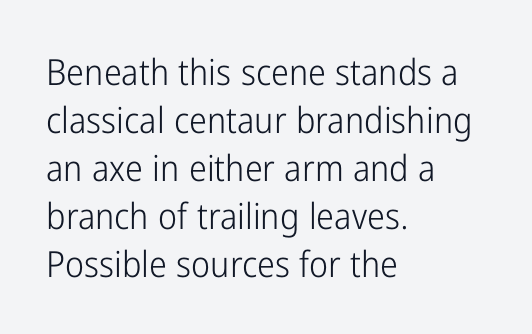
{"serif": "no", "italic": "no", "bold": "no", "weight": "light", "width": "condensed", "stroke_contrast": "low", "x_height": "medium", "monospaced": "no", "underline": "no", "align": "left", "line_spacing": "normal", "line_spacing_ratio": 1.33, "letter_spacing": "normal", "letter_spacing_em": 0.0, "glyph_px": 36}
